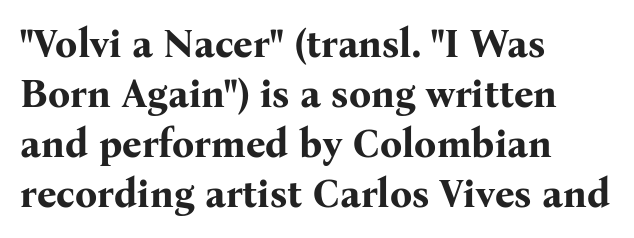
The paragraph has a hard left edge and a soft right edge. These lines were composed using upright roman letters. Only glyphs here, with clear space below each row. These lines sit exactly where default settings would place them. Observe the ordinary spacing: letters are neighbours, not strangers.
